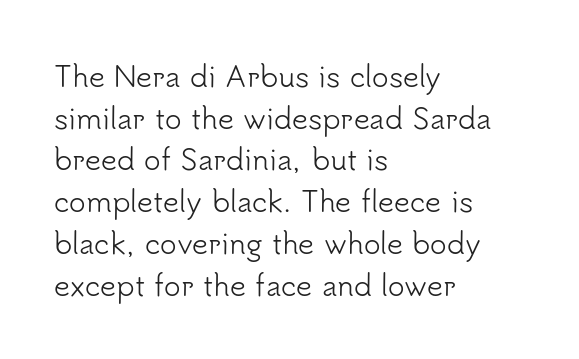
The image shows 28 px light sans-serif type, upright; set left-aligned, normal line spacing (1.49x), normal letter spacing, not underlined; low stroke contrast and a small x-height.
